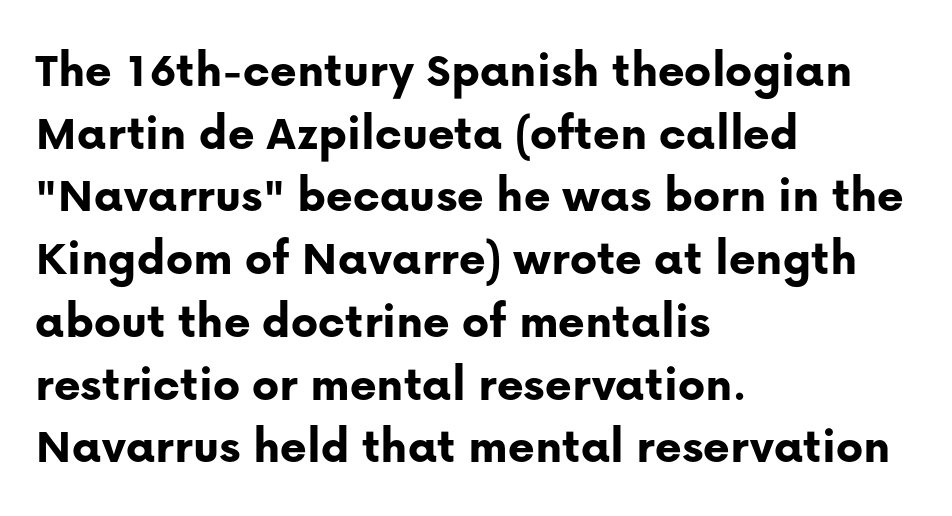
Summary of weight: heavy, a full bold. Check where the strokes stop: nothing finishes them off — pure sans. Letter spacing: default. Each line starts at the same left margin while the right side varies. Nope, not italic — everything's standing straight. These lines are rendered in a variable-pitch font.
